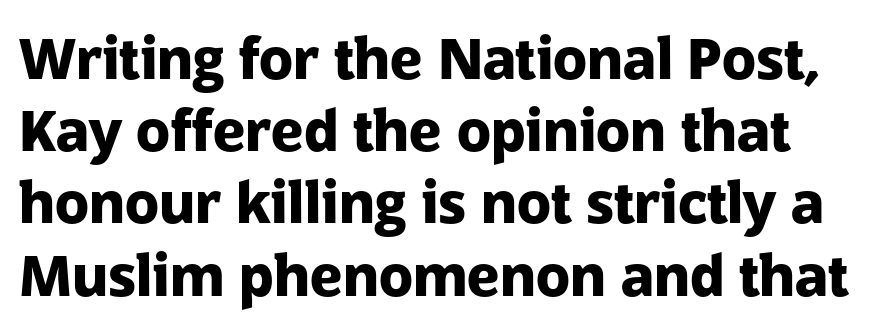
The image shows 56 px heavy sans-serif type, upright; set normal line spacing (1.29x), normal letter spacing, not underlined; low stroke contrast and a medium x-height.
